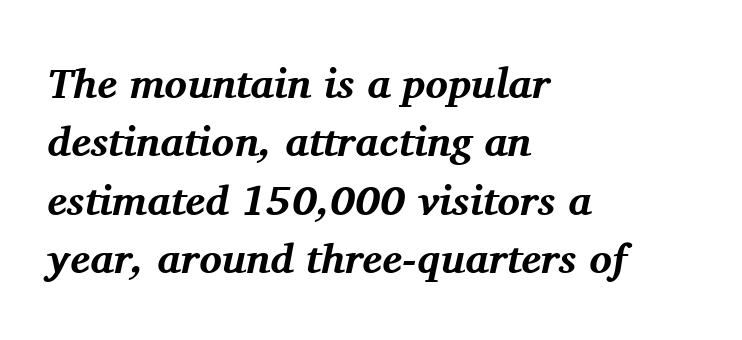
The passage shown is typeset with a serif family. No extra tracking has been applied to these lines. The words here are not underlined. Every character sits at an angle, as italics do. Students, observe: this is what conventionally led text looks like. The glyphs have the mass of a bold cut.
